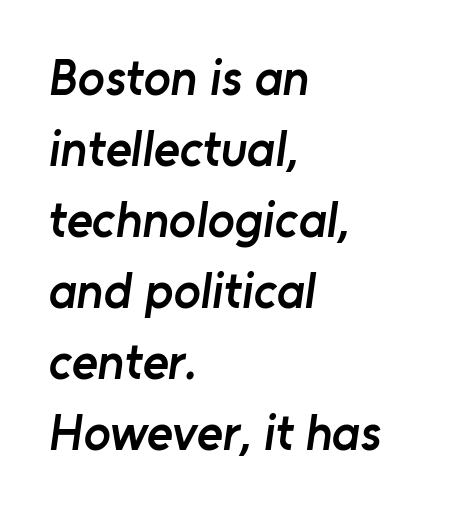
{"serif": "no", "bold": "semi", "weight": "semibold", "width": "normal", "stroke_contrast": "low", "x_height": "medium", "monospaced": "no", "underline": "no", "align": "left", "line_spacing": "normal", "line_spacing_ratio": 1.42, "letter_spacing": "normal", "letter_spacing_em": 0.0, "glyph_px": 50}
